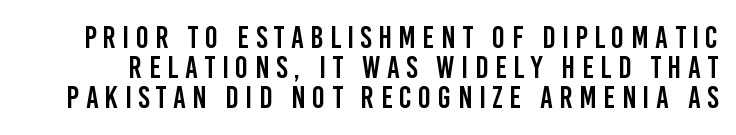
The image shows 31 px condensed sans-serif type, upright; set tight line spacing (0.97x), unusually wide letter spacing (+0.21 em), not underlined; low stroke contrast and a large x-height.
